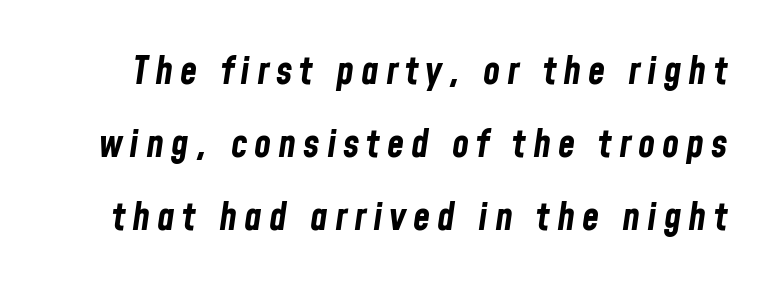
{"italic": "yes", "lean": "right", "slant_degrees": 8, "bold": "yes", "weight": "bold", "width": "condensed", "stroke_contrast": "low", "x_height": "medium", "monospaced": "no", "underline": "no", "line_spacing_ratio": 1.87, "glyph_px": 39}
